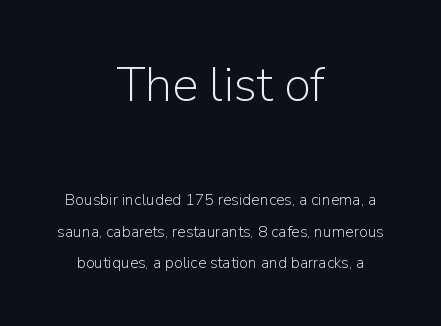
{"serif": "no", "italic": "no", "bold": "no", "weight": "light", "width": "normal", "stroke_contrast": "low", "x_height": "medium", "monospaced": "no", "underline": "no", "align": "center", "line_spacing": "loose", "line_spacing_ratio": 1.99, "letter_spacing": "normal", "letter_spacing_em": 0.0, "larger_block": "first", "size_ratio": 3.06, "glyph_px": 49}
